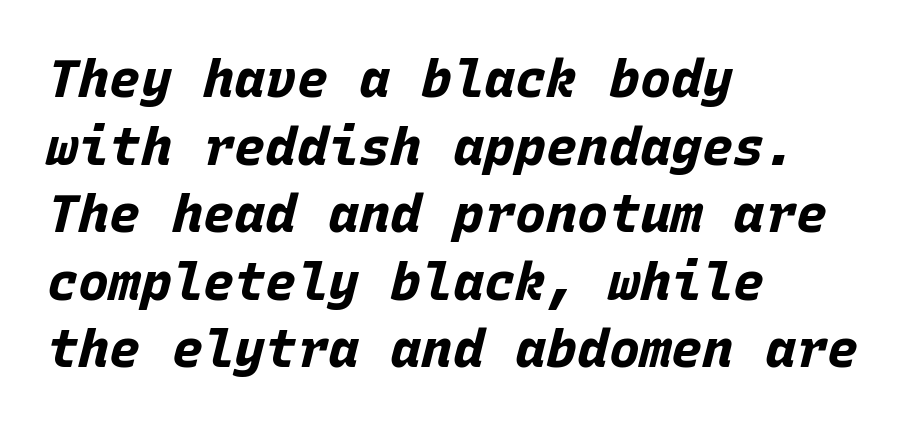
Q: Is the text bold? A: Yes.
Q: Is the text italic (slanted)? A: Yes, it leans right by about 15 degrees.
Q: Is the text underlined? A: No.
Q: How is the paragraph aligned? A: Left-aligned.
Q: Is the spacing between letters normal or unusually wide? A: Normal.
Q: Is the spacing between lines tight, normal or loose? A: Normal.
Q: Width (condensed, normal, or wide)? A: Normal.
Q: Stroke contrast? A: Low.
Q: x-height? A: Large.
Q: Monospaced? A: Yes.
